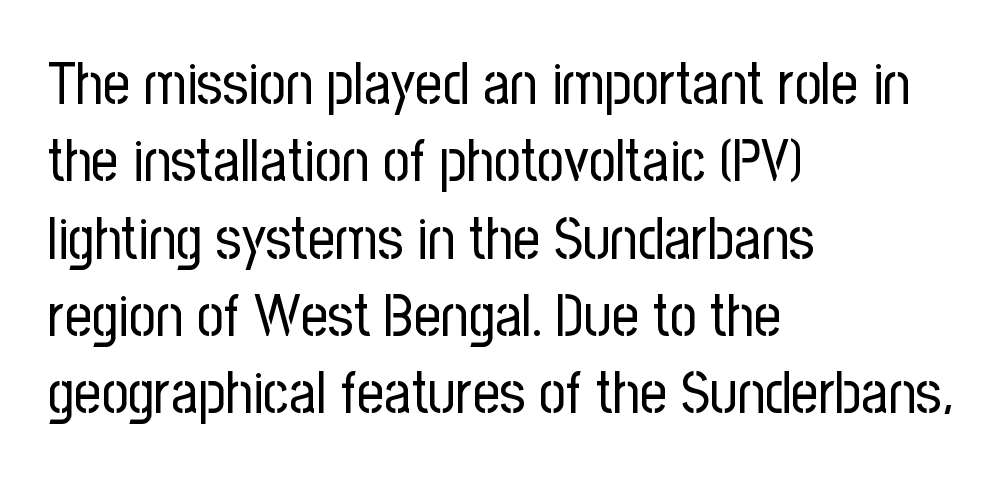
Line starts are locked; line ends wander. The passage shown is typed in a proportional face where columns would drift. How are the letters spaced? Ordinarily, with no added tracking. Weight: regular or lighter. Note: no serifs on the glyphs.
